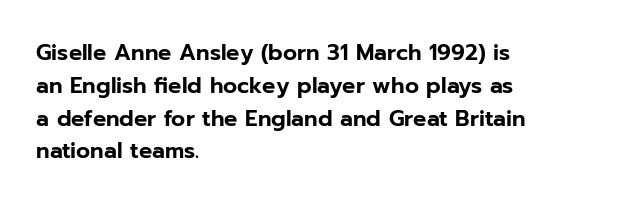
{"italic": "no", "underline": "no", "align": "left", "line_spacing": "normal", "line_spacing_ratio": 1.49, "letter_spacing": "normal", "letter_spacing_em": 0.0, "glyph_px": 22}
